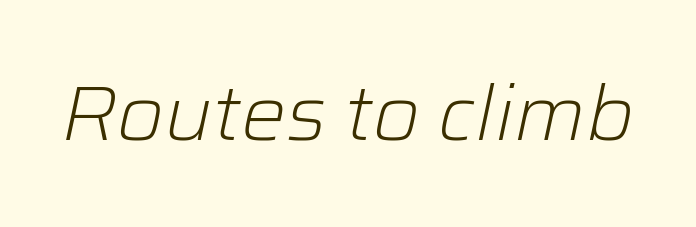
A typesetter would call this proportional, since set widths differ per character. The words here are not underlined. Inter-character spacing is left at the font's built-in metrics. The lettering tilts uniformly, giving the passage an italic look. Stems here are at most as thick as an everyday book face.
